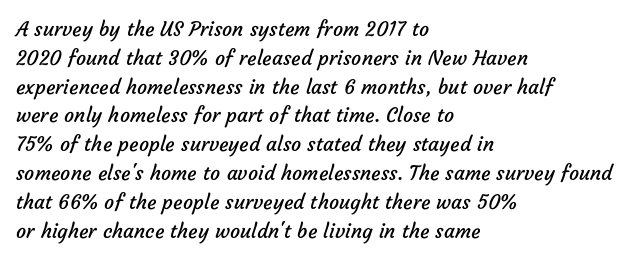
{"bold": "no", "underline": "no", "align": "left", "line_spacing": "normal", "line_spacing_ratio": 1.44, "letter_spacing": "normal", "letter_spacing_em": 0.0, "glyph_px": 20}
